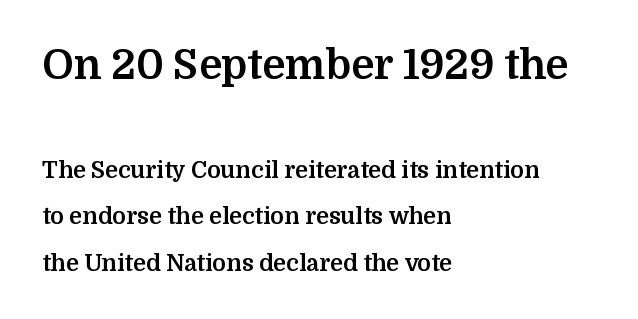
The image shows 41 px bold serif type, upright; set left-aligned, loose line spacing (2.01x), normal letter spacing, not underlined; the first (top) block is 1.78x larger; medium stroke contrast and a medium x-height.
